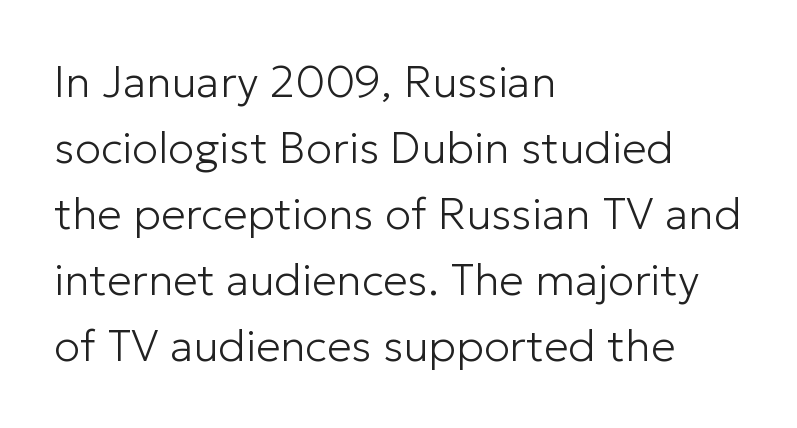
{"serif": "no", "italic": "no", "bold": "no", "weight": "light", "width": "normal", "stroke_contrast": "low", "x_height": "medium", "monospaced": "no", "underline": "no", "align": "left", "line_spacing": "normal", "line_spacing_ratio": 1.5, "letter_spacing": "normal", "letter_spacing_em": 0.0, "glyph_px": 44}
